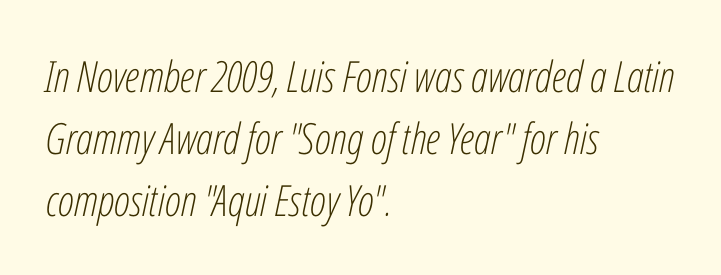
Q: Is the text bold? A: No.
Q: Is the text italic (slanted)? A: Yes, it leans right by about 12 degrees.
Q: Is the text underlined? A: No.
Q: How is the paragraph aligned? A: Left-aligned.
Q: Is the spacing between letters normal or unusually wide? A: Normal.
Q: Is the spacing between lines tight, normal or loose? A: Normal.
Q: Width (condensed, normal, or wide)? A: Condensed.
Q: Stroke contrast? A: Low.
Q: x-height? A: Medium.
Q: Monospaced? A: No.
